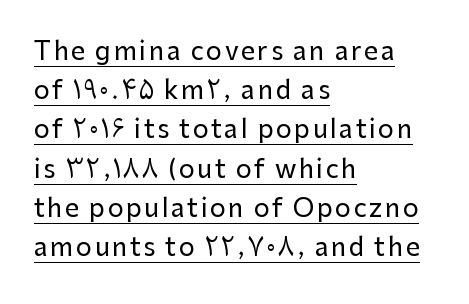
Notice how the passage keeps a crisp vertical edge on the left only. Rows of type keep a routine distance in the vertical direction. This sample carries an underscore along the baseline area. The letters stand upright; this is a roman face.
